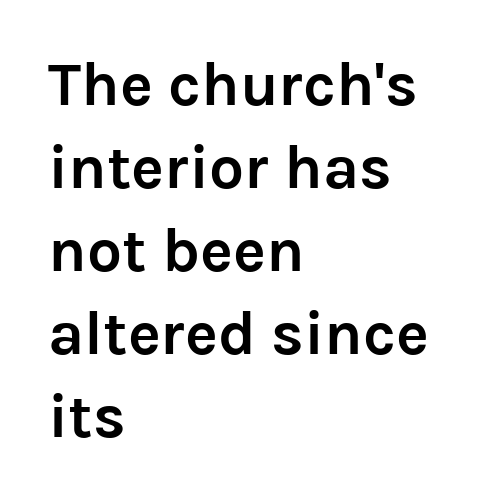
{"serif": "no", "italic": "no", "bold": "yes", "weight": "semibold", "width": "normal", "stroke_contrast": "low", "x_height": "medium", "monospaced": "no", "underline": "no", "align": "left", "line_spacing": "normal", "line_spacing_ratio": 1.34, "letter_spacing": "normal", "letter_spacing_em": 0.0, "glyph_px": 62}
